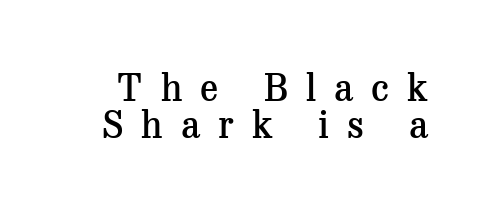
{"serif": "yes", "italic": "no", "bold": "semi", "weight": "semibold", "width": "normal", "stroke_contrast": "medium", "x_height": "medium", "monospaced": "no", "underline": "no", "line_spacing": "tight", "line_spacing_ratio": 1.01, "letter_spacing": "wide", "letter_spacing_em": 0.49, "glyph_px": 37}
